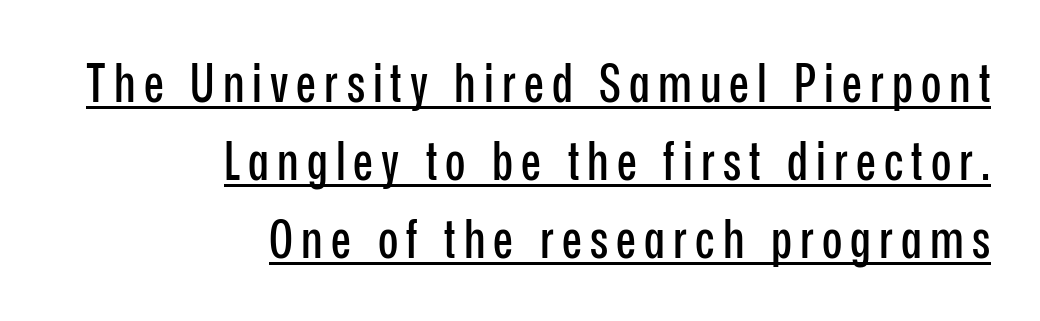
Each letter's strokes conclude bluntly, with no projecting serifs. The lines are quadded right. How would I describe the line gaps? Plain and ordinary. This sample carries an underscore along the baseline area. This is roman type, the default non-slanted kind.
